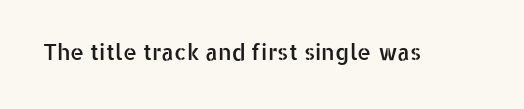
Tall strokes in this sample are plumb rather than angled. Short note: letters normally spaced. Lines of text with bare space underneath.
